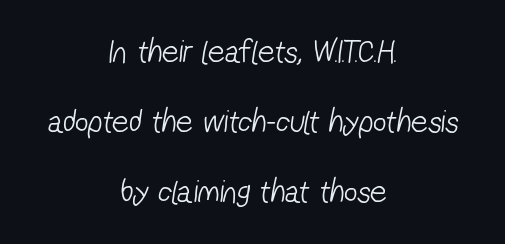
The image shows 33 px light, condensed sans-serif type; set centered, loose line spacing (2.12x), normal letter spacing, not underlined; low stroke contrast and a medium x-height.
